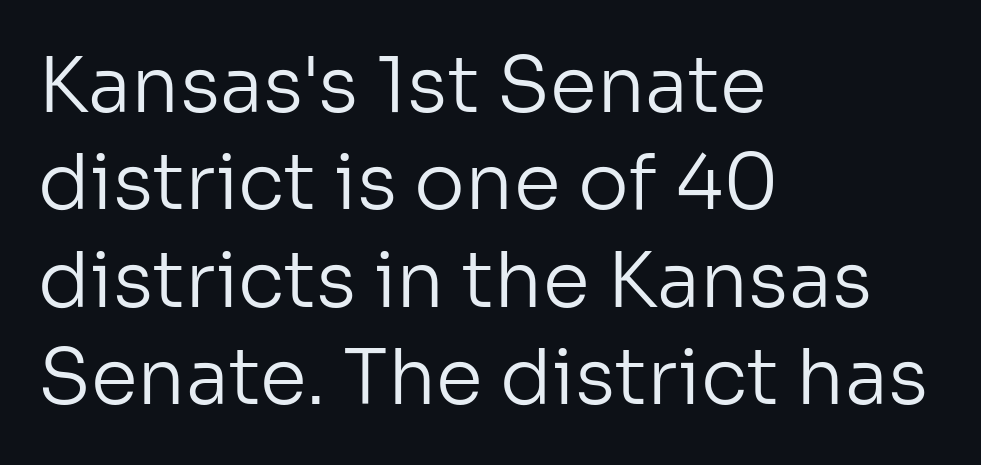
Q: Is the text bold? A: No.
Q: Is the text italic (slanted)? A: No, it is upright.
Q: Is the typeface a serif or a sans-serif typeface? A: Sans-serif.
Q: Is the text underlined? A: No.
Q: How is the paragraph aligned? A: Left-aligned.
Q: Is the spacing between letters normal or unusually wide? A: Normal.
Q: Is the spacing between lines tight, normal or loose? A: Normal.
Q: Width (condensed, normal, or wide)? A: Normal.
Q: Stroke contrast? A: Low.
Q: x-height? A: Medium.
Q: Monospaced? A: No.
